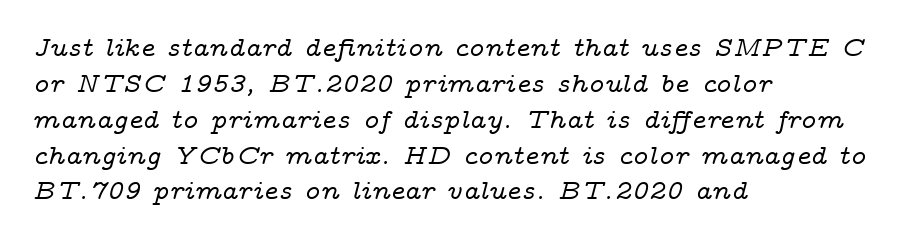
The image shows 28 px wide serif type, italic (leaning right); set left-aligned, normal line spacing (1.28x), normal letter spacing, not underlined; low stroke contrast and a medium x-height.
